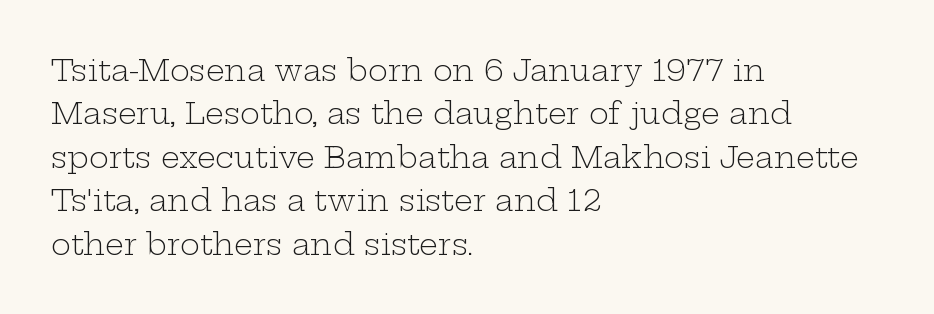
The image shows 30 px light, wide serif type, upright; set left-aligned, normal line spacing (1.45x), normal letter spacing, not underlined; low stroke contrast and a medium x-height.
